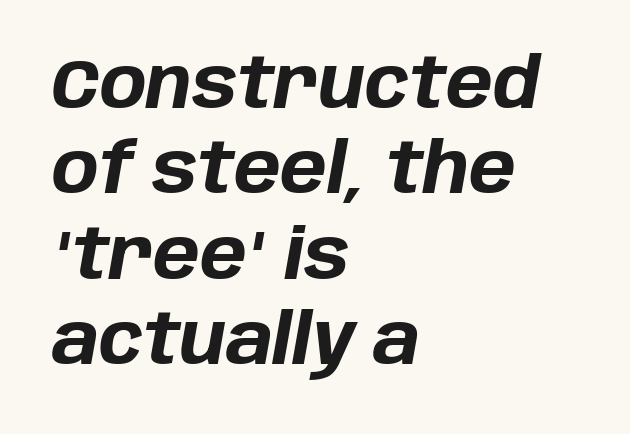
Think of a printed novel: that variable character pitch is what you see here. Tall strokes in this sample are angled rather than plumb. Check under the words: just untouched page. Short and long lines alike share a common starting point at left. A dark, heavy texture on the line: the type is bold.
